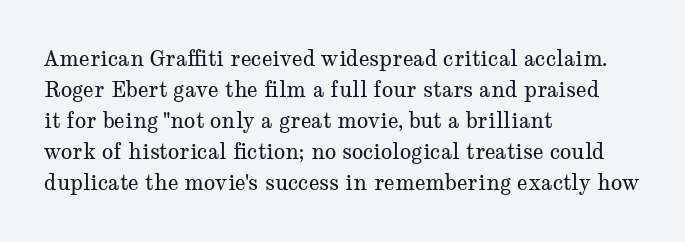
{"italic": "no", "bold": "no", "underline": "no", "align": "left", "line_spacing": "normal", "line_spacing_ratio": 1.48, "letter_spacing": "normal", "letter_spacing_em": 0.0, "glyph_px": 21}
